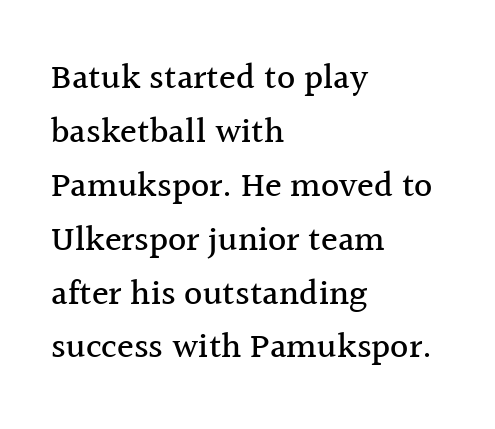
Note the varied advance widths — an 'i' is clearly narrower than an 'm'. You can tell it's not italic because the verticals are truly vertical. Does the leading feel generous? No, just average. If you drew a ruler down the left edge, every line would touch it. Here the glyphs are tracked normally, forming tight word shapes.
